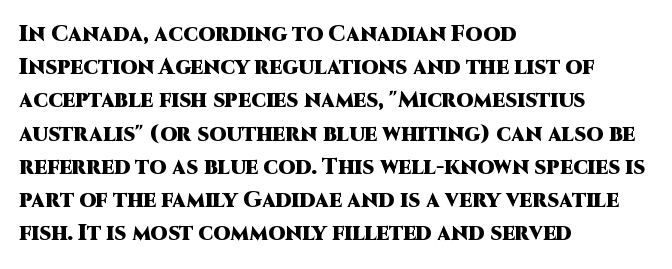
Q: Is the text bold? A: Yes.
Q: Is the text italic (slanted)? A: No, it is upright.
Q: Is the text underlined? A: No.
Q: How is the paragraph aligned? A: Left-aligned.
Q: Is the spacing between letters normal or unusually wide? A: Normal.
Q: Is the spacing between lines tight, normal or loose? A: Normal.
